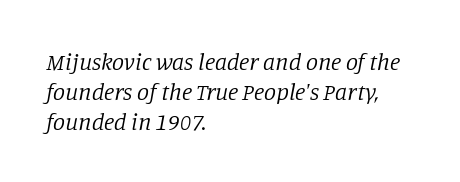
The image shows 24 px text type, italic (leaning right); set left-aligned, normal line spacing (1.25x), normal letter spacing, not underlined.
